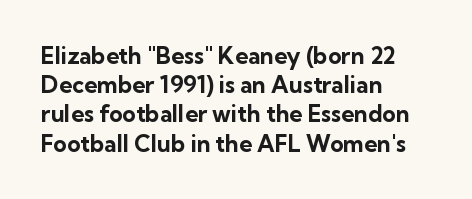
Q: Is the text bold? A: Yes.
Q: Is the text italic (slanted)? A: No, it is upright.
Q: Is the text underlined? A: No.
Q: How is the paragraph aligned? A: Left-aligned.
Q: Is the spacing between letters normal or unusually wide? A: Normal.
Q: Is the spacing between lines tight, normal or loose? A: Normal.
